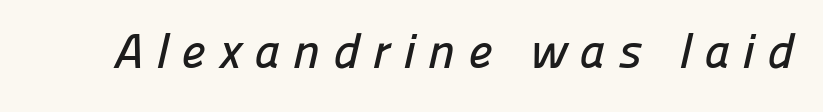
Q: Is the typeface a serif or a sans-serif typeface? A: Sans-serif.
Q: Is the text underlined? A: No.
Q: Is the spacing between letters normal or unusually wide? A: Unusually wide.
Q: Width (condensed, normal, or wide)? A: Normal.
Q: Stroke contrast? A: Low.
Q: x-height? A: Medium.
Q: Monospaced? A: No.
